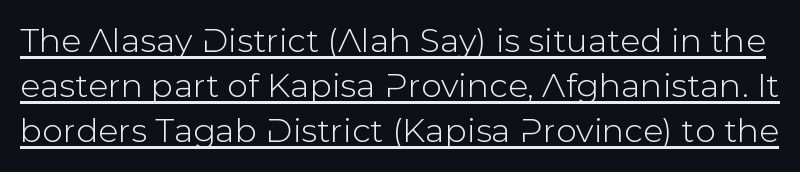
Q: Is the text italic (slanted)? A: No, it is upright.
Q: Is the typeface a serif or a sans-serif typeface? A: Sans-serif.
Q: Is the text underlined? A: Yes.
Q: Is the spacing between letters normal or unusually wide? A: Normal.
Q: Is the spacing between lines tight, normal or loose? A: Normal.
Q: Width (condensed, normal, or wide)? A: Normal.
Q: Stroke contrast? A: Low.
Q: x-height? A: Medium.
Q: Monospaced? A: No.
